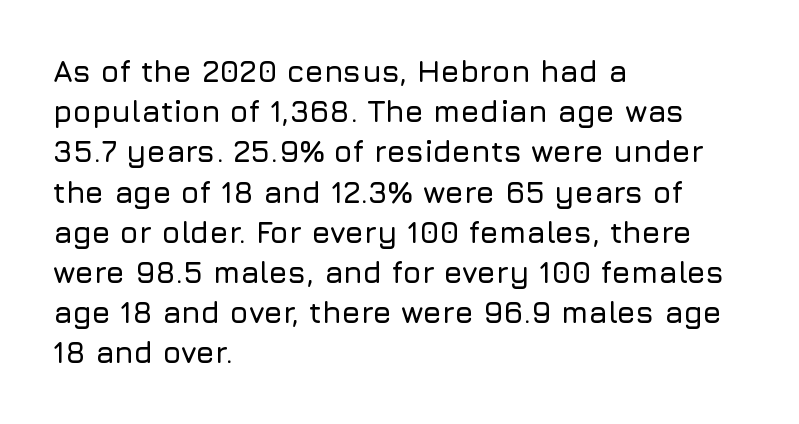
The image shows 30 px sans-serif type, upright; set left-aligned, normal line spacing (1.34x), normal letter spacing, not underlined; low stroke contrast and a medium x-height.
